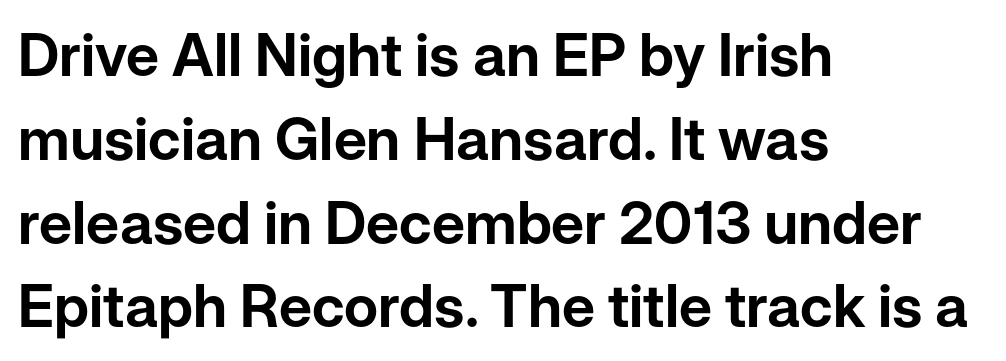
Q: Is the text italic (slanted)? A: No, it is upright.
Q: Is the typeface a serif or a sans-serif typeface? A: Sans-serif.
Q: Is the text underlined? A: No.
Q: How is the paragraph aligned? A: Left-aligned.
Q: Is the spacing between letters normal or unusually wide? A: Normal.
Q: Is the spacing between lines tight, normal or loose? A: Normal.
Q: Width (condensed, normal, or wide)? A: Normal.
Q: Stroke contrast? A: Low.
Q: x-height? A: Medium.
Q: Monospaced? A: No.
